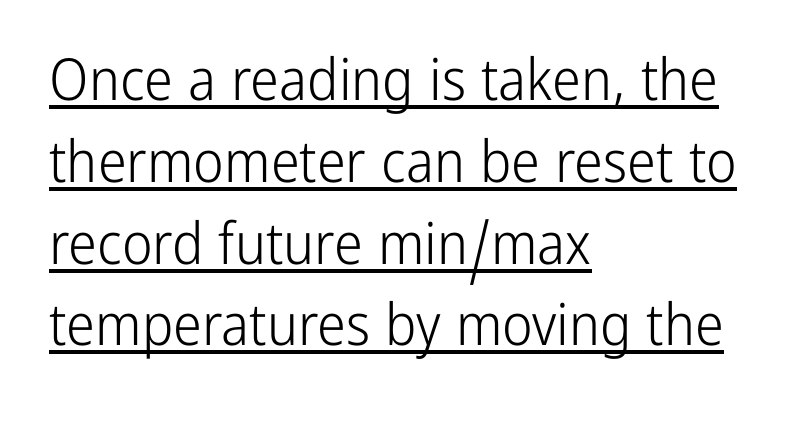
Q: Is the text bold? A: No.
Q: Is the text italic (slanted)? A: No, it is upright.
Q: Is the typeface a serif or a sans-serif typeface? A: Sans-serif.
Q: Is the text underlined? A: Yes.
Q: How is the paragraph aligned? A: Left-aligned.
Q: Is the spacing between letters normal or unusually wide? A: Normal.
Q: Is the spacing between lines tight, normal or loose? A: Normal.
Q: Width (condensed, normal, or wide)? A: Condensed.
Q: Stroke contrast? A: Low.
Q: x-height? A: Medium.
Q: Monospaced? A: No.
